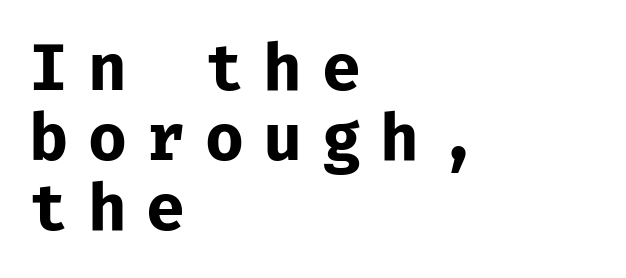
Every stem runs plumb, perpendicular to the baseline. Each row of text sits above clean, open space. In terms of letterform style, serifs are entirely absent. The designer dialed line spacing down below the default. The text block is weighted toward the left margin, trailing off unevenly rightward. Every character here occupies the same horizontal width, giving the sample a typewriter-like rhythm.
